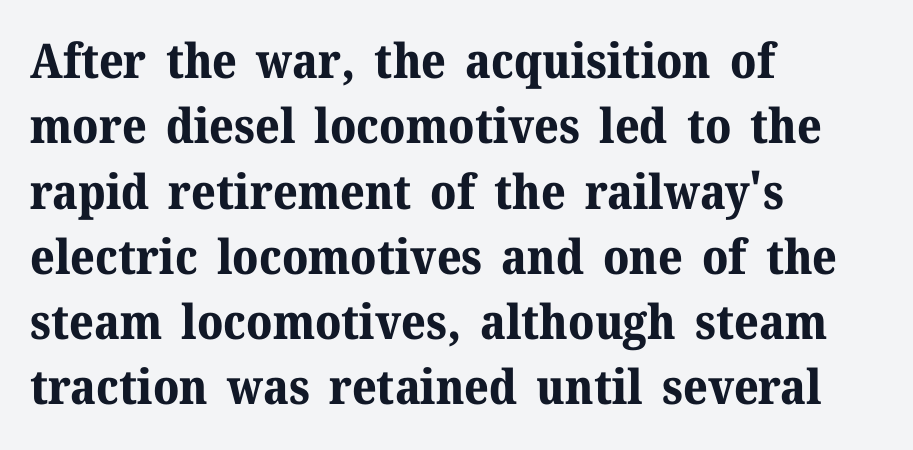
{"serif": "yes", "italic": "no", "bold": "yes", "weight": "bold", "width": "normal", "stroke_contrast": "medium", "x_height": "medium", "monospaced": "no", "underline": "no", "align": "left", "line_spacing": "normal", "line_spacing_ratio": 1.36, "letter_spacing": "normal", "letter_spacing_em": 0.0, "glyph_px": 48}
